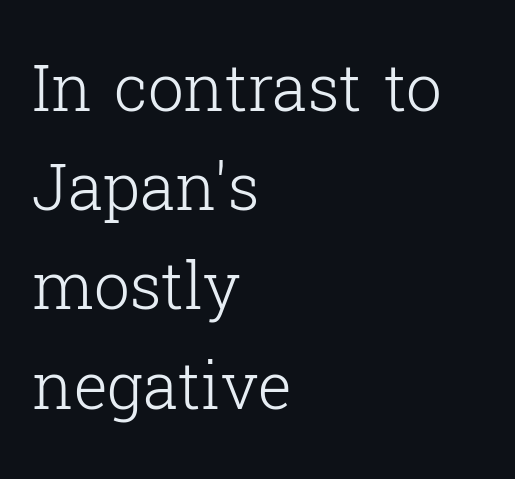
{"serif": "yes", "italic": "no", "bold": "no", "weight": "light", "width": "normal", "stroke_contrast": "low", "x_height": "medium", "monospaced": "no", "underline": "no", "align": "left", "line_spacing": "normal", "line_spacing_ratio": 1.55, "letter_spacing": "normal", "letter_spacing_em": 0.0, "glyph_px": 64}
